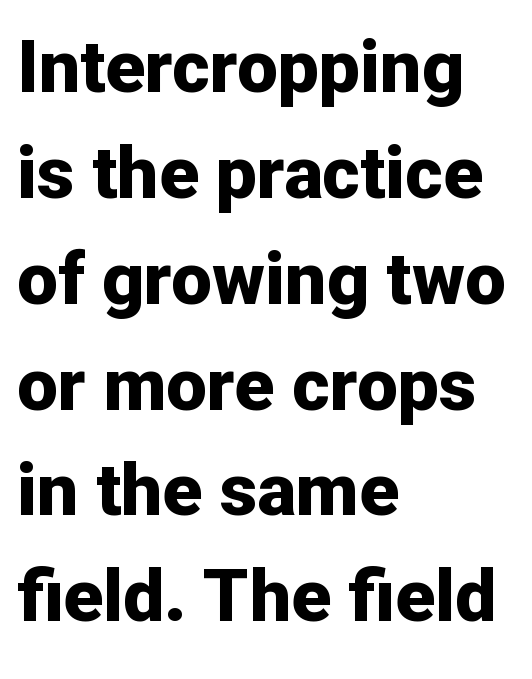
How are the letters spaced? Ordinarily, with no added tracking. Thick stems and heavy bowls — unmistakably bold. The letters advance in unequal steps, a hallmark of proportional type. A bare baseline throughout the passage. Vertically, the passage feels balanced, rows spaced as you'd expect.
